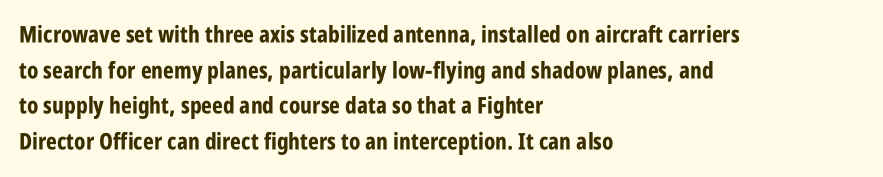
Is the block centered? No — it sits flush against the left margin. A full-strength bold gives these letters their thick strokes. The zone under the glyphs is completely vacant. This sample uses an upright cut, with every glyph sitting square on the baseline. The passage shown has conventional tracking throughout. The line-height multiplier appears to be the usual default.
